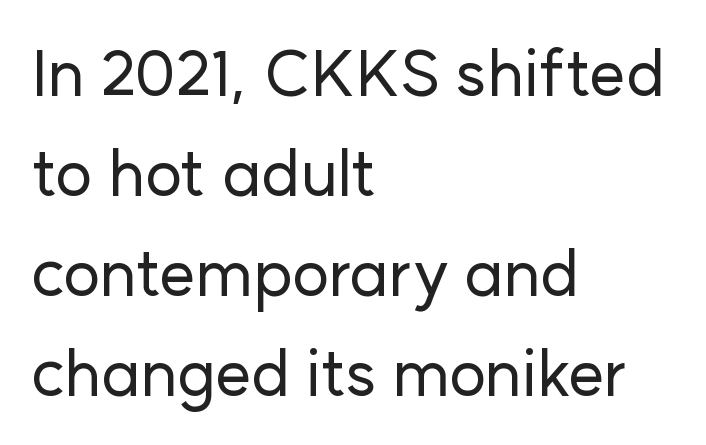
{"serif": "no", "italic": "no", "width": "normal", "stroke_contrast": "low", "x_height": "medium", "monospaced": "no", "underline": "no", "align": "left", "line_spacing": "normal", "line_spacing_ratio": 1.56, "letter_spacing": "normal", "letter_spacing_em": 0.0, "glyph_px": 64}
